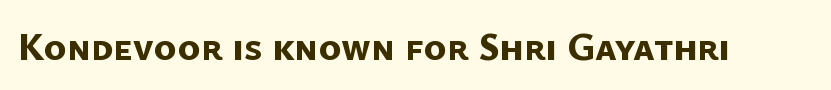
Summary of weight: heavy, a full bold. Does extra space separate the letters? No, they use regular spacing. This sample uses a sans-serif face. Descenders are the only things crossing below the line. The passage shown is typed in a proportional face where columns would drift.
